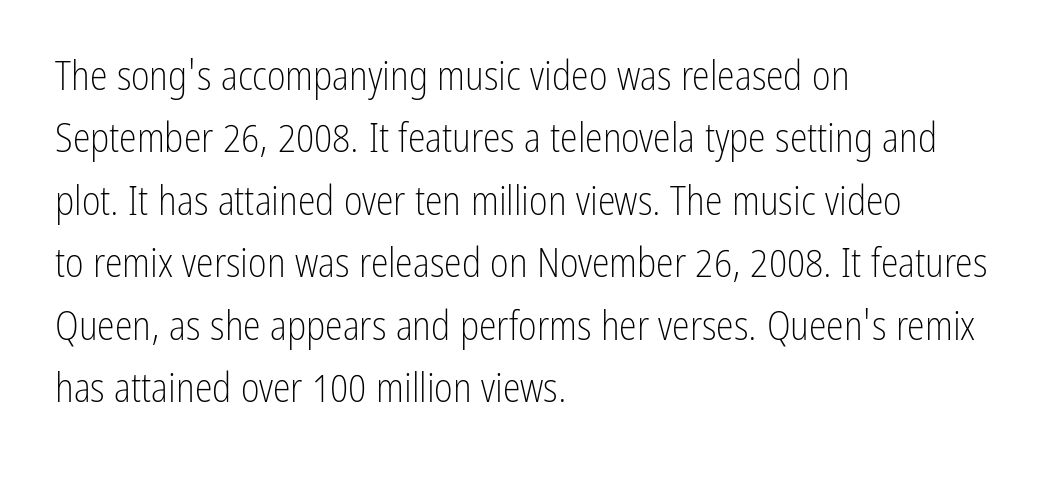
You could not count columns in this text — the font is proportionally spaced. Stroke thickness stays within the range of a standard reading face or lighter. Posture: straight, roman, zero tilt. A typesetter would call this zero additional tracking. The type family on display is of the sans-serif kind.
